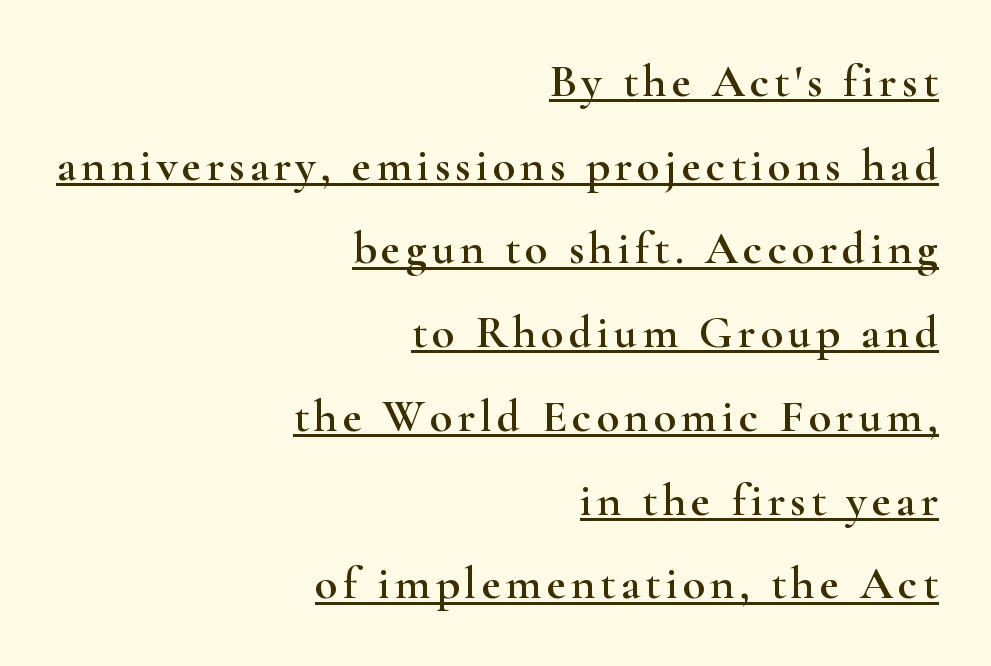
Q: Is the text italic (slanted)? A: No, it is upright.
Q: Is the typeface a serif or a sans-serif typeface? A: Serif.
Q: Is the text underlined? A: Yes.
Q: How is the paragraph aligned? A: Right-aligned.
Q: Width (condensed, normal, or wide)? A: Wide.
Q: Stroke contrast? A: High.
Q: x-height? A: Small.
Q: Monospaced? A: No.
